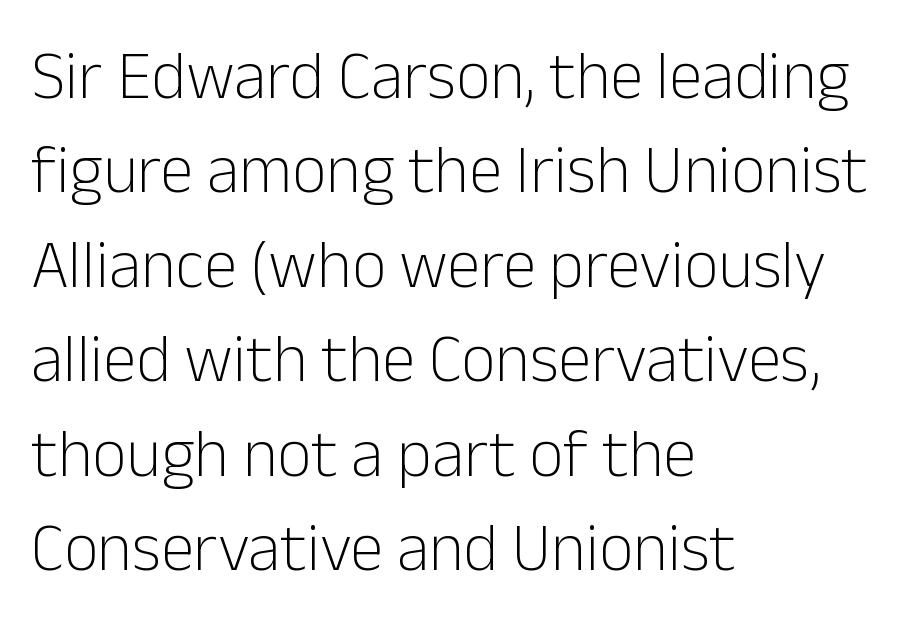
The image shows 67 px light sans-serif type, upright; set left-aligned, normal line spacing (1.41x), normal letter spacing, not underlined; low stroke contrast and a medium x-height.
